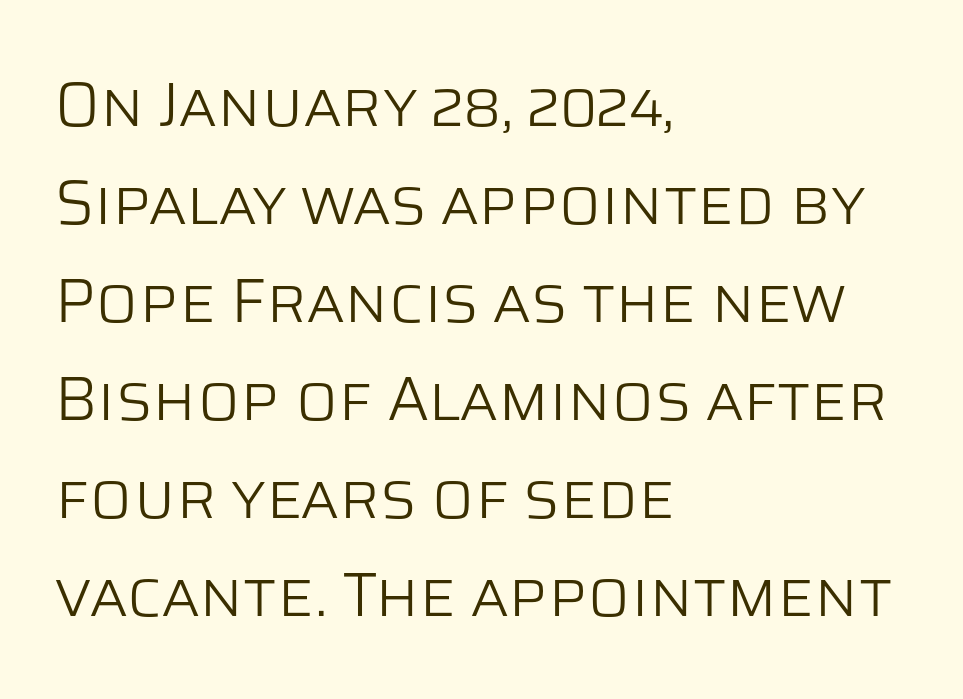
Q: Is the text bold? A: No.
Q: Is the text italic (slanted)? A: No, it is upright.
Q: Is the typeface a serif or a sans-serif typeface? A: Sans-serif.
Q: Is the text underlined? A: No.
Q: How is the paragraph aligned? A: Left-aligned.
Q: Is the spacing between letters normal or unusually wide? A: Normal.
Q: Is the spacing between lines tight, normal or loose? A: Normal.
Q: Width (condensed, normal, or wide)? A: Normal.
Q: Stroke contrast? A: Low.
Q: x-height? A: Large.
Q: Monospaced? A: No.
